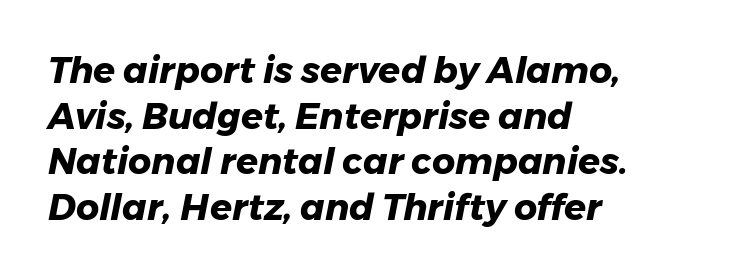
The lines in this sample share a left origin and differ only in where they stop. Italic: yes, the glyphs are oblique. Default kerning and tracking; the words read as compact shapes. How would I describe the line gaps? Plain and ordinary.
